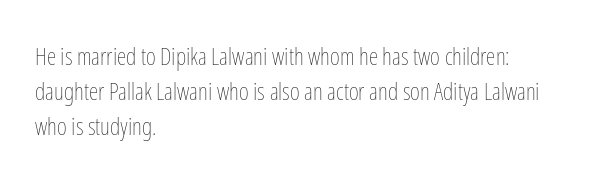
The image shows 24 px text type, upright; set left-aligned, normal line spacing (1.45x), normal letter spacing, not underlined.
